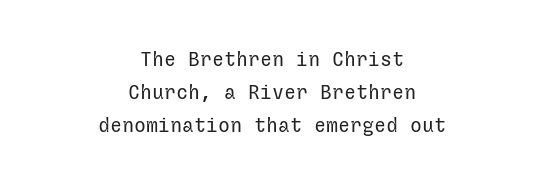
The image shows 20 px text type, upright; set centered, normal line spacing (1.66x), normal letter spacing, not underlined.
